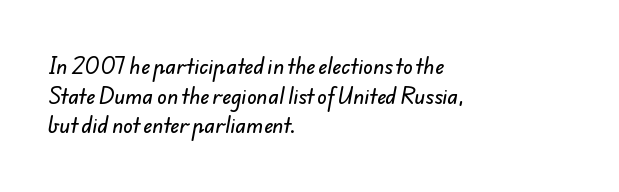
The image shows 20 px text type; set left-aligned, normal line spacing (1.48x), normal letter spacing, not underlined.
